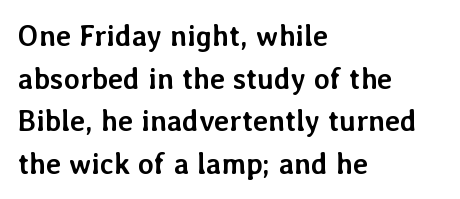
The image shows 29 px semibold type, upright; set left-aligned, normal line spacing (1.47x), normal letter spacing, not underlined; low stroke contrast and a medium x-height.
